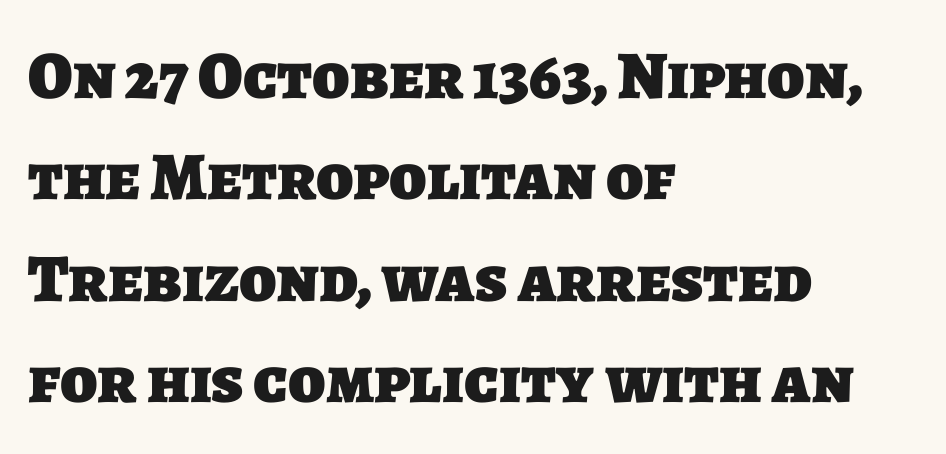
Q: Is the text bold? A: Yes.
Q: Is the typeface a serif or a sans-serif typeface? A: Sans-serif.
Q: Is the text underlined? A: No.
Q: How is the paragraph aligned? A: Left-aligned.
Q: Is the spacing between letters normal or unusually wide? A: Normal.
Q: Is the spacing between lines tight, normal or loose? A: Normal.
Q: Width (condensed, normal, or wide)? A: Normal.
Q: Stroke contrast? A: Low.
Q: x-height? A: Large.
Q: Monospaced? A: No.
